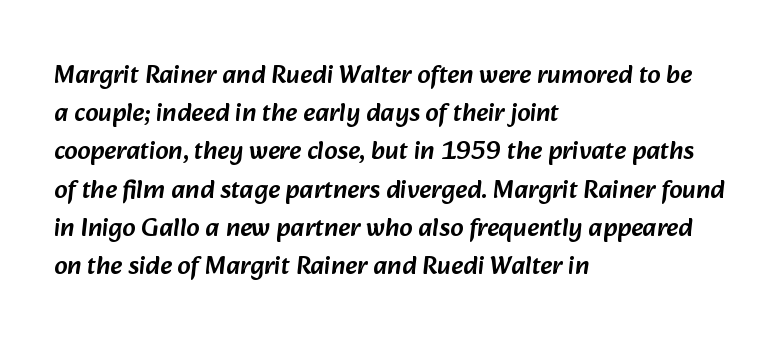
{"underline": "no", "align": "left", "line_spacing": "normal", "line_spacing_ratio": 1.47, "letter_spacing": "normal", "letter_spacing_em": 0.0, "glyph_px": 26}
